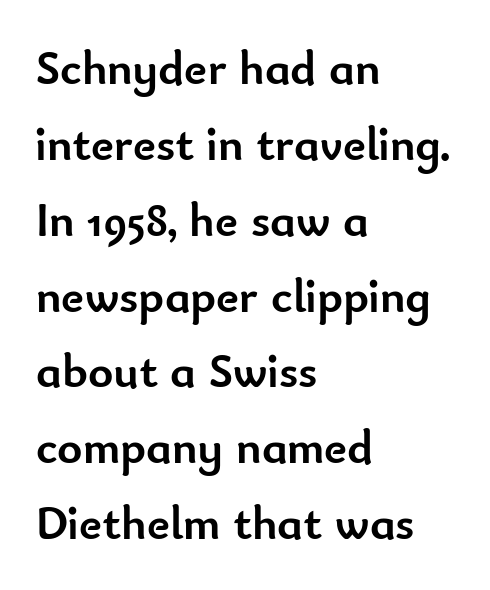
The image shows 48 px semibold sans-serif type, upright; set left-aligned, normal line spacing (1.58x), normal letter spacing, not underlined; low stroke contrast and a small x-height.
